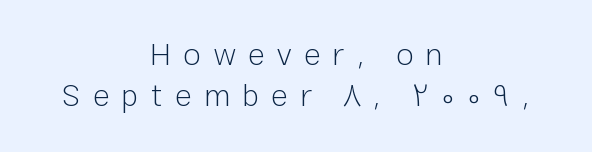
{"serif": "no", "italic": "no", "bold": "no", "weight": "light", "width": "normal", "stroke_contrast": "low", "x_height": "medium", "monospaced": "no", "underline": "no", "align": "center", "line_spacing": "normal", "line_spacing_ratio": 1.28, "letter_spacing": "wide", "letter_spacing_em": 0.38, "glyph_px": 32}
